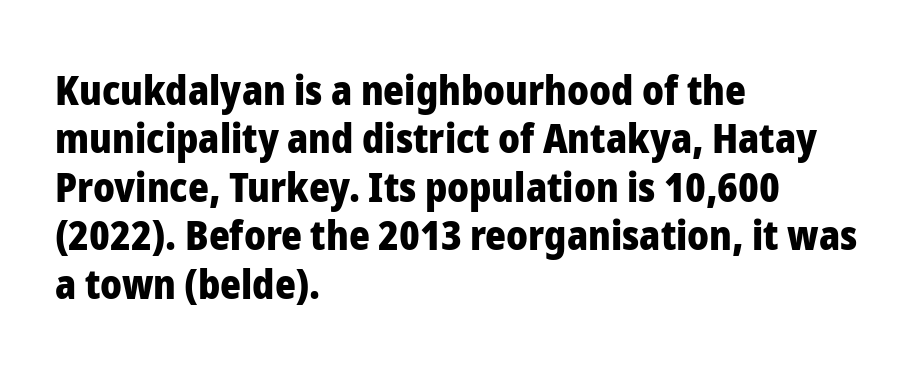
{"serif": "no", "italic": "no", "bold": "yes", "weight": "heavy", "width": "normal", "stroke_contrast": "low", "x_height": "medium", "monospaced": "no", "underline": "no", "align": "left", "line_spacing_ratio": 1.21, "letter_spacing": "normal", "letter_spacing_em": 0.0, "glyph_px": 40}
